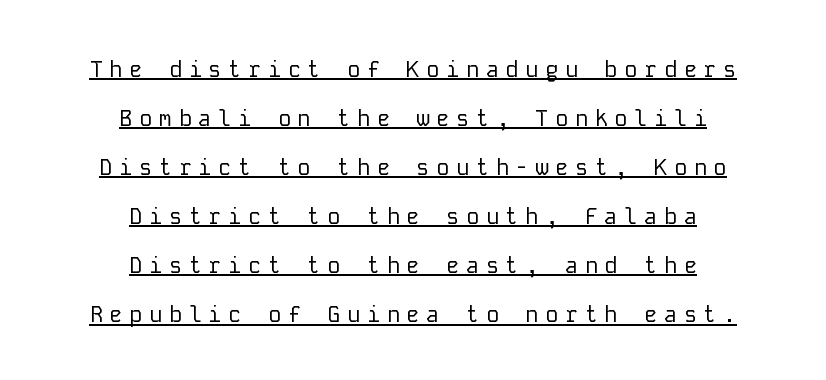
{"italic": "no", "bold": "no", "underline": "yes", "align": "center", "line_spacing": "loose", "line_spacing_ratio": 2.23, "letter_spacing": "wide", "letter_spacing_em": 0.3, "glyph_px": 22}
